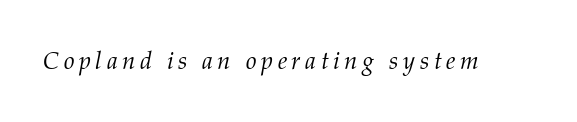
The typeface has the unassuming heft of standard copy or less. It's the slanting kind of type. Descenders hang freely into open space.
